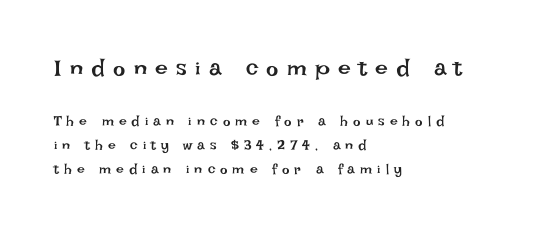
A quiet, ordinary-to-light weight characterises the typeface. Glyph-to-glyph distance is far greater than everyday printed text. Does the copy run flush right? No — it runs flush left. Anything drawn beneath the words? Only blank space. Nope, not italic — everything's standing straight. Two sizes are in play, and the larger belongs to the first block.
